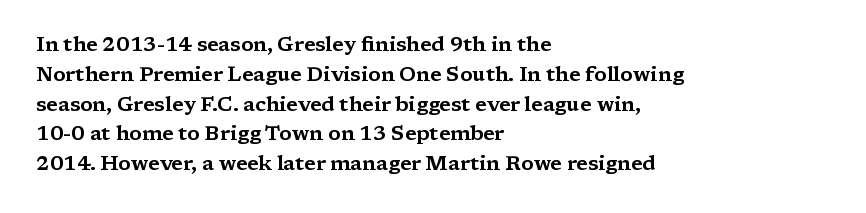
The image shows 20 px text type, upright; set left-aligned, normal line spacing (1.49x), normal letter spacing, not underlined.
